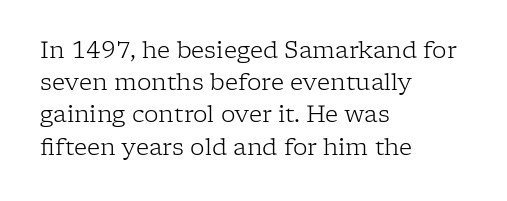
The image shows 23 px text type, upright; set left-aligned, normal line spacing (1.4x), normal letter spacing, not underlined.
